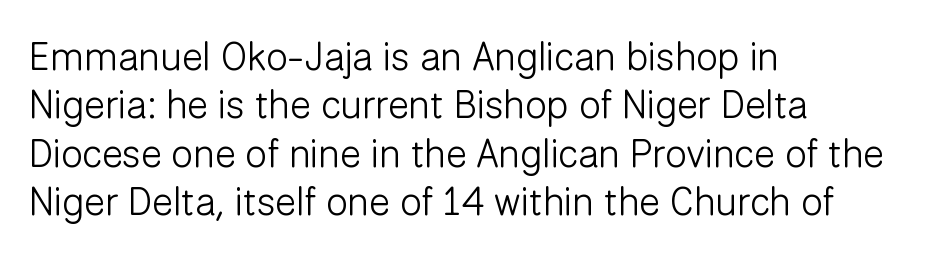
Where is the straight margin? On the left. In terms of posture, this sample is upright. Each word holds together tightly as a unit, with standard inter-letter gaps. A typesetter would call this proportional, since set widths differ per character.
